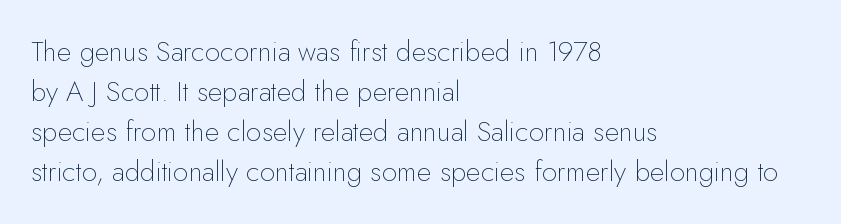
{"serif": "no", "italic": "no", "bold": "no", "weight": "thin", "width": "normal", "stroke_contrast": "low", "x_height": "small", "monospaced": "no", "underline": "no", "align": "left", "line_spacing": "normal", "line_spacing_ratio": 1.43, "letter_spacing": "normal", "letter_spacing_em": 0.0, "glyph_px": 28}
